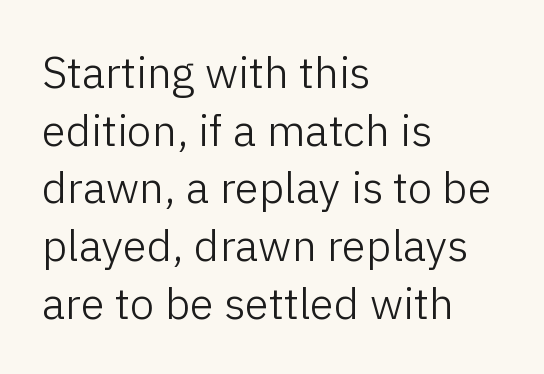
Q: Is the text bold? A: No.
Q: Is the text italic (slanted)? A: No, it is upright.
Q: Is the typeface a serif or a sans-serif typeface? A: Sans-serif.
Q: Is the text underlined? A: No.
Q: How is the paragraph aligned? A: Left-aligned.
Q: Is the spacing between letters normal or unusually wide? A: Normal.
Q: Is the spacing between lines tight, normal or loose? A: Normal.
Q: Width (condensed, normal, or wide)? A: Normal.
Q: Stroke contrast? A: Low.
Q: x-height? A: Medium.
Q: Monospaced? A: No.
